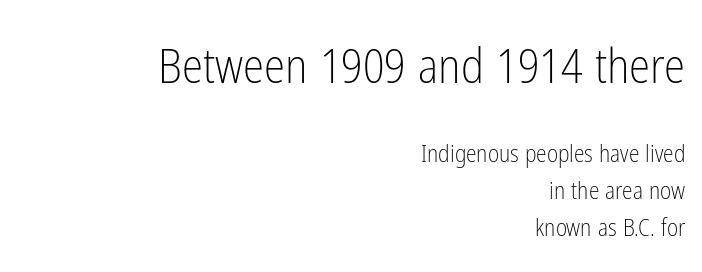
Q: Is the text bold? A: No.
Q: Is the text italic (slanted)? A: No, it is upright.
Q: Is the typeface a serif or a sans-serif typeface? A: Sans-serif.
Q: Is the text underlined? A: No.
Q: How is the paragraph aligned? A: Right-aligned.
Q: Is the spacing between letters normal or unusually wide? A: Normal.
Q: Is the spacing between lines tight, normal or loose? A: Normal.
Q: Which block of text is set in a larger size, the first (top) or the second (bottom)? A: The first (top) one.
Q: Width (condensed, normal, or wide)? A: Condensed.
Q: Stroke contrast? A: Low.
Q: x-height? A: Medium.
Q: Monospaced? A: No.
